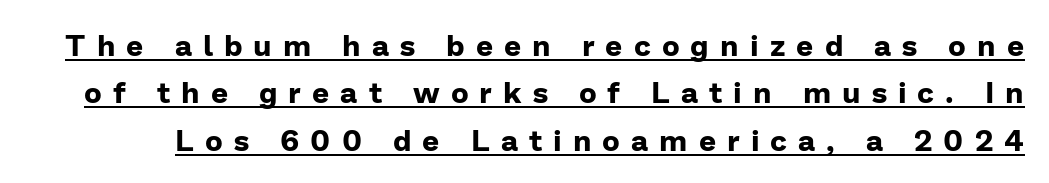
{"serif": "no", "italic": "no", "bold": "yes", "weight": "bold", "width": "normal", "stroke_contrast": "low", "x_height": "medium", "monospaced": "no", "underline": "yes", "line_spacing": "normal", "line_spacing_ratio": 1.58, "letter_spacing": "wide", "letter_spacing_em": 0.37, "glyph_px": 30}
